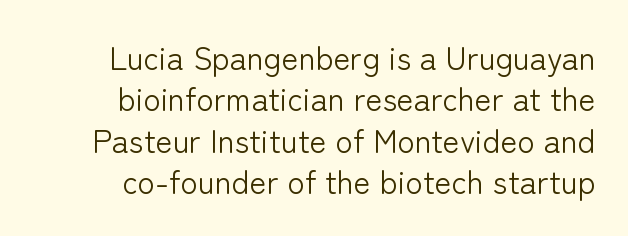
The block of text has a typical density, with ordinary space between rows. A sans-serif font was chosen for this passage. Italic: no, the glyphs are upright roman. This sample is right-justified, so line beginnings fall wherever the words allow.
